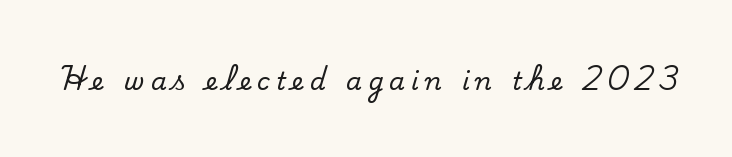
The image shows 25 px text type; set unusually wide letter spacing (+0.25 em), not underlined.
